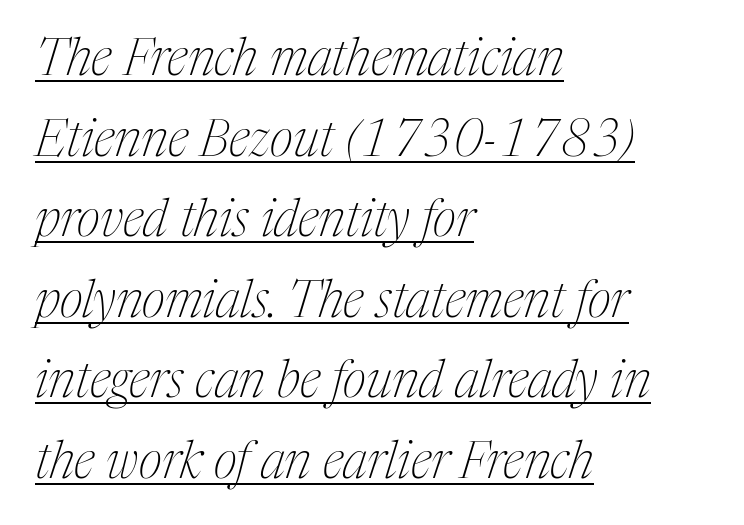
{"serif": "yes", "italic": "yes", "lean": "right", "slant_degrees": 17, "bold": "no", "weight": "thin", "width": "condensed", "stroke_contrast": "medium", "x_height": "medium", "monospaced": "no", "underline": "yes", "align": "left", "line_spacing": "normal", "line_spacing_ratio": 1.58, "letter_spacing": "normal", "letter_spacing_em": 0.0, "glyph_px": 51}
